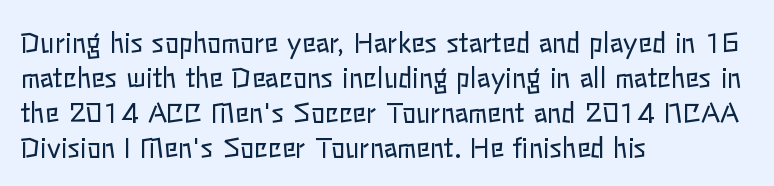
{"italic": "no", "bold": "no", "underline": "no", "align": "left", "line_spacing": "normal", "line_spacing_ratio": 1.34, "letter_spacing": "normal", "letter_spacing_em": 0.0, "glyph_px": 26}
